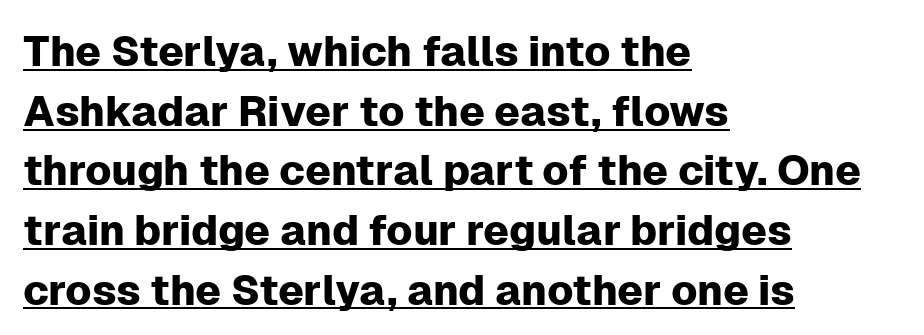
Q: Is the text italic (slanted)? A: No, it is upright.
Q: Is the typeface a serif or a sans-serif typeface? A: Sans-serif.
Q: Is the text underlined? A: Yes.
Q: How is the paragraph aligned? A: Left-aligned.
Q: Is the spacing between letters normal or unusually wide? A: Normal.
Q: Is the spacing between lines tight, normal or loose? A: Normal.
Q: Width (condensed, normal, or wide)? A: Normal.
Q: Stroke contrast? A: Low.
Q: x-height? A: Medium.
Q: Monospaced? A: No.
